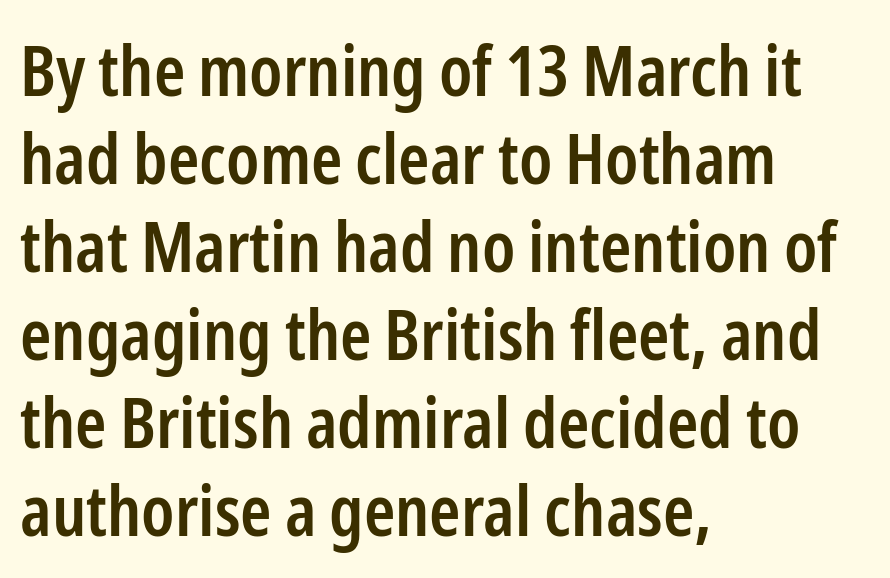
The image shows 71 px semibold, condensed sans-serif type, upright; set left-aligned, line spacing 1.24x, normal letter spacing, not underlined; low stroke contrast and a medium x-height.
